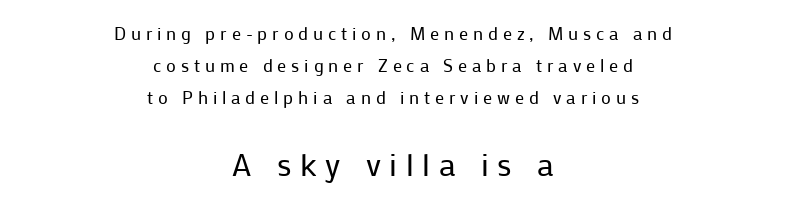
{"serif": "no", "italic": "no", "bold": "no", "weight": "regular", "width": "normal", "stroke_contrast": "low", "x_height": "medium", "monospaced": "no", "underline": "no", "align": "center", "line_spacing_ratio": 1.77, "letter_spacing": "wide", "letter_spacing_em": 0.27, "larger_block": "second", "size_ratio": 1.78, "glyph_px": 32}
